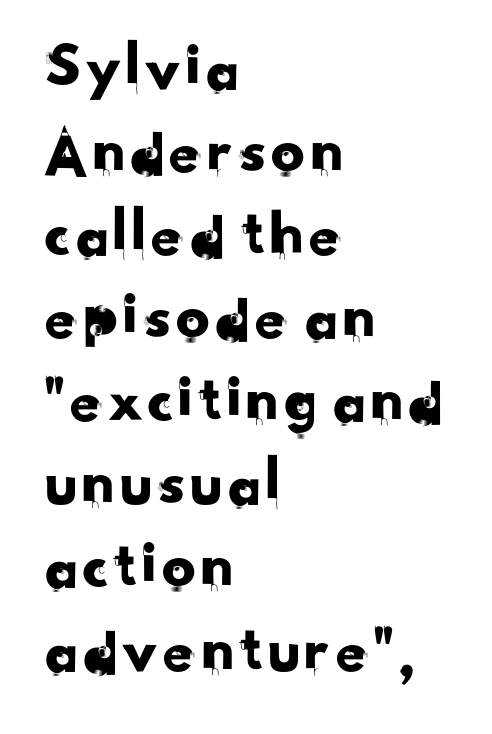
Q: Is the typeface a serif or a sans-serif typeface? A: Sans-serif.
Q: Is the text underlined? A: No.
Q: How is the paragraph aligned? A: Left-aligned.
Q: Is the spacing between letters normal or unusually wide? A: Normal.
Q: Width (condensed, normal, or wide)? A: Normal.
Q: Stroke contrast? A: Low.
Q: x-height? A: Small.
Q: Monospaced? A: No.
